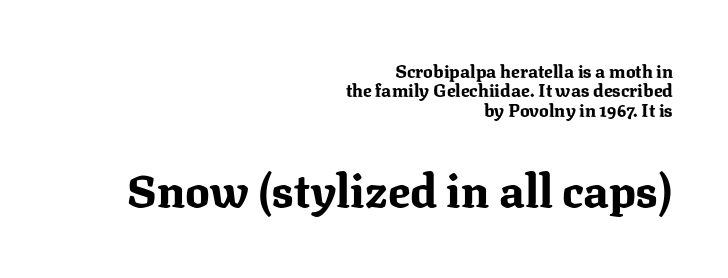
The lines in this sample share a right terminus and differ only in where they begin. A serif font was chosen for this passage. Caption: bold face, heavy strokes. These lines keep a tight, regular rhythm from letter to letter. Plain, unruled lines of type. Leading: reduced.
